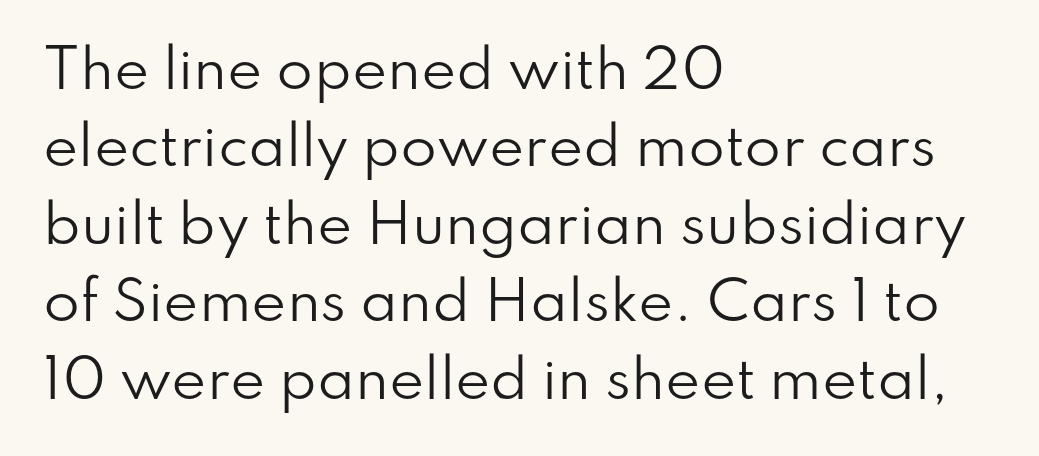
Q: Is the text bold? A: No.
Q: Is the text italic (slanted)? A: No, it is upright.
Q: Is the typeface a serif or a sans-serif typeface? A: Sans-serif.
Q: Is the text underlined? A: No.
Q: How is the paragraph aligned? A: Left-aligned.
Q: Is the spacing between letters normal or unusually wide? A: Normal.
Q: Is the spacing between lines tight, normal or loose? A: Normal.
Q: Width (condensed, normal, or wide)? A: Normal.
Q: Stroke contrast? A: Low.
Q: x-height? A: Small.
Q: Monospaced? A: No.
